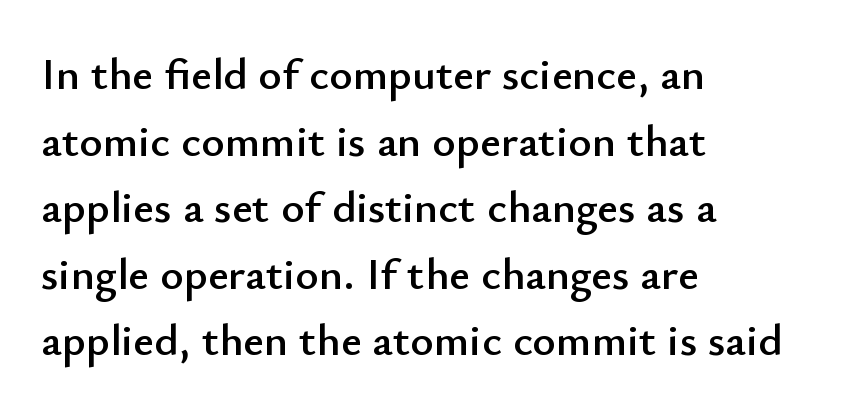
Q: Is the text italic (slanted)? A: No, it is upright.
Q: Is the typeface a serif or a sans-serif typeface? A: Sans-serif.
Q: Is the text underlined? A: No.
Q: How is the paragraph aligned? A: Left-aligned.
Q: Is the spacing between letters normal or unusually wide? A: Normal.
Q: Is the spacing between lines tight, normal or loose? A: Normal.
Q: Width (condensed, normal, or wide)? A: Normal.
Q: Stroke contrast? A: Low.
Q: x-height? A: Small.
Q: Monospaced? A: No.
